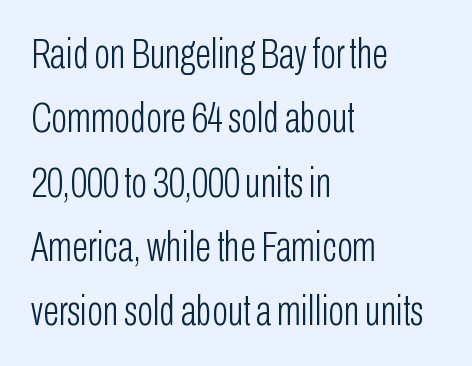
{"serif": "no", "italic": "no", "bold": "no", "weight": "light", "width": "condensed", "stroke_contrast": "low", "x_height": "medium", "monospaced": "no", "underline": "no", "align": "left", "line_spacing": "normal", "line_spacing_ratio": 1.53, "letter_spacing": "normal", "letter_spacing_em": 0.0, "glyph_px": 42}
